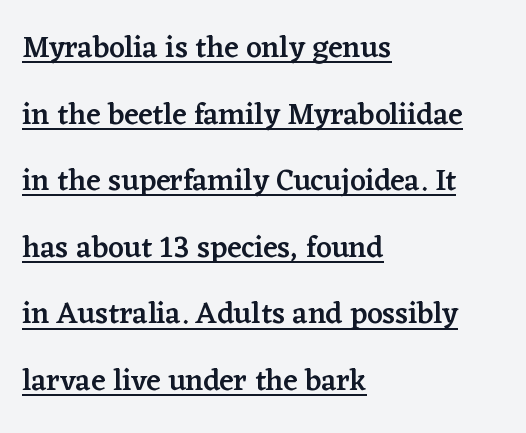
Q: Is the text bold? A: Semi-bold.
Q: Is the text italic (slanted)? A: No, it is upright.
Q: Is the typeface a serif or a sans-serif typeface? A: Serif.
Q: Is the text underlined? A: Yes.
Q: How is the paragraph aligned? A: Left-aligned.
Q: Is the spacing between letters normal or unusually wide? A: Normal.
Q: Is the spacing between lines tight, normal or loose? A: Loose.
Q: Width (condensed, normal, or wide)? A: Normal.
Q: Stroke contrast? A: Low.
Q: x-height? A: Medium.
Q: Monospaced? A: No.
